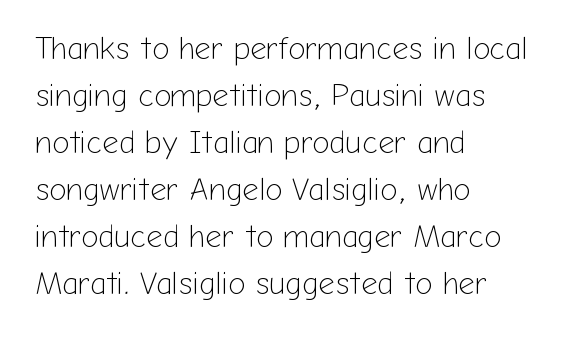
Vertical strokes here are truly vertical. Students, note that the glyphs here touch the page at normal intervals. The rendering uses natural spacing where letterforms have individual widths. Quick note: underline off. Letterform terminals end flat and unadorned throughout the passage.
